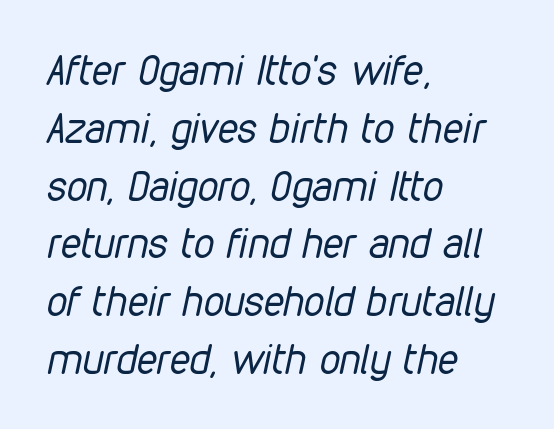
The image shows 41 px regular-weight, condensed type, italic (leaning right); set left-aligned, normal line spacing (1.41x), normal letter spacing, not underlined; low stroke contrast and a medium x-height.
